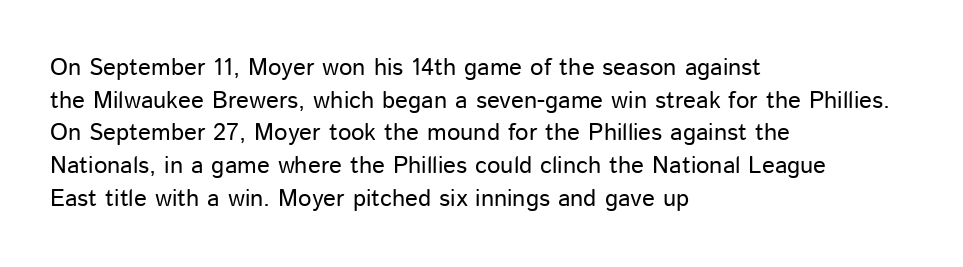
{"italic": "no", "bold": "no", "underline": "no", "align": "left", "line_spacing": "normal", "line_spacing_ratio": 1.36, "letter_spacing": "normal", "letter_spacing_em": 0.0, "glyph_px": 24}
